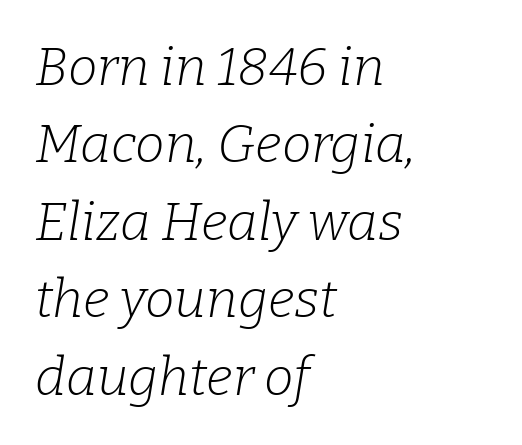
The image shows 53 px light serif type, italic (leaning right); set left-aligned, normal line spacing (1.46x), normal letter spacing, not underlined; low stroke contrast and a medium x-height.
